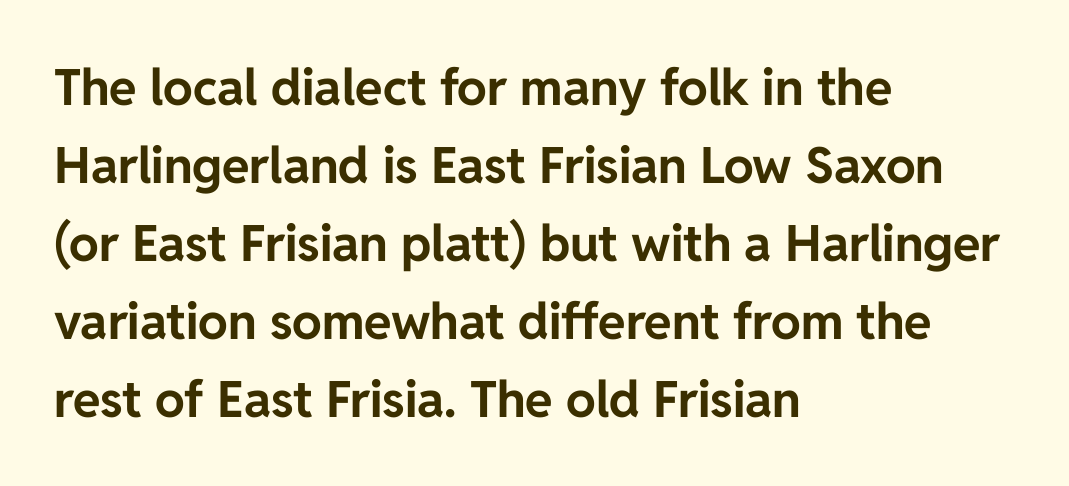
Q: Is the text bold? A: Yes.
Q: Is the text italic (slanted)? A: No, it is upright.
Q: Is the typeface a serif or a sans-serif typeface? A: Sans-serif.
Q: Is the text underlined? A: No.
Q: How is the paragraph aligned? A: Left-aligned.
Q: Is the spacing between letters normal or unusually wide? A: Normal.
Q: Is the spacing between lines tight, normal or loose? A: Normal.
Q: Width (condensed, normal, or wide)? A: Normal.
Q: Stroke contrast? A: Low.
Q: x-height? A: Medium.
Q: Monospaced? A: No.
